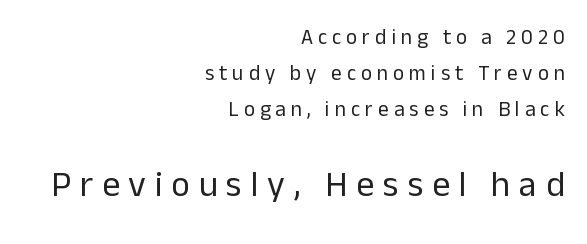
Q: Is the text bold? A: No.
Q: Is the text italic (slanted)? A: No, it is upright.
Q: Is the typeface a serif or a sans-serif typeface? A: Sans-serif.
Q: Is the text underlined? A: No.
Q: How is the paragraph aligned? A: Right-aligned.
Q: Is the spacing between letters normal or unusually wide? A: Unusually wide.
Q: Which block of text is set in a larger size, the first (top) or the second (bottom)? A: The second (bottom) one.
Q: Width (condensed, normal, or wide)? A: Normal.
Q: Stroke contrast? A: Low.
Q: x-height? A: Medium.
Q: Monospaced? A: No.
